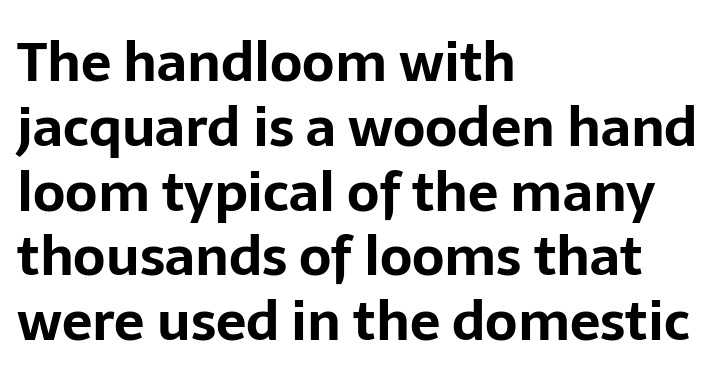
Q: Is the text bold? A: Yes.
Q: Is the text italic (slanted)? A: No, it is upright.
Q: Is the typeface a serif or a sans-serif typeface? A: Sans-serif.
Q: Is the text underlined? A: No.
Q: How is the paragraph aligned? A: Left-aligned.
Q: Is the spacing between letters normal or unusually wide? A: Normal.
Q: Width (condensed, normal, or wide)? A: Normal.
Q: Stroke contrast? A: Low.
Q: x-height? A: Medium.
Q: Monospaced? A: No.
